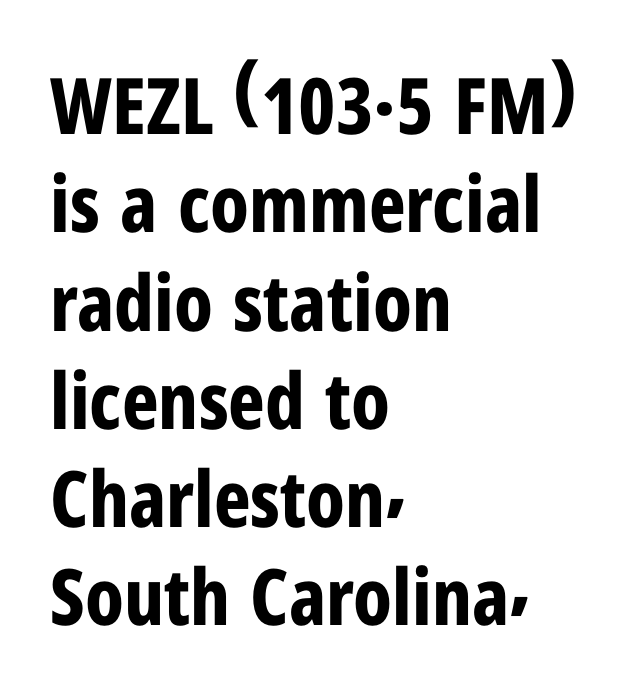
{"serif": "no", "italic": "no", "bold": "yes", "weight": "bold", "width": "condensed", "stroke_contrast": "low", "x_height": "medium", "monospaced": "no", "underline": "no", "align": "left", "line_spacing": "normal", "line_spacing_ratio": 1.26, "letter_spacing": "normal", "letter_spacing_em": 0.0, "glyph_px": 78}
